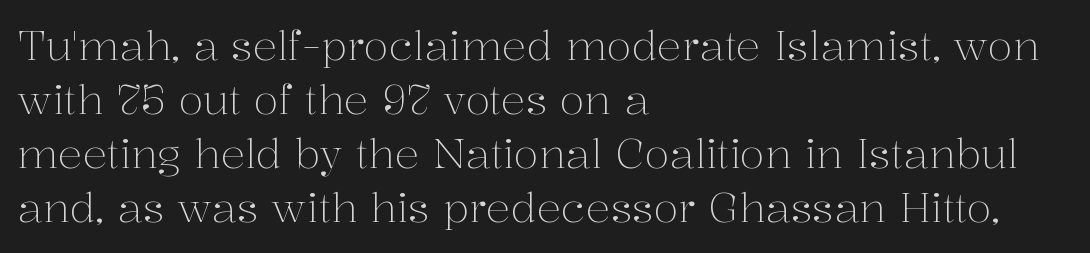
{"serif": "yes", "italic": "no", "bold": "no", "weight": "light", "width": "normal", "stroke_contrast": "medium", "x_height": "medium", "monospaced": "no", "underline": "no", "align": "left", "line_spacing": "normal", "line_spacing_ratio": 1.32, "letter_spacing": "normal", "letter_spacing_em": 0.0, "glyph_px": 41}
